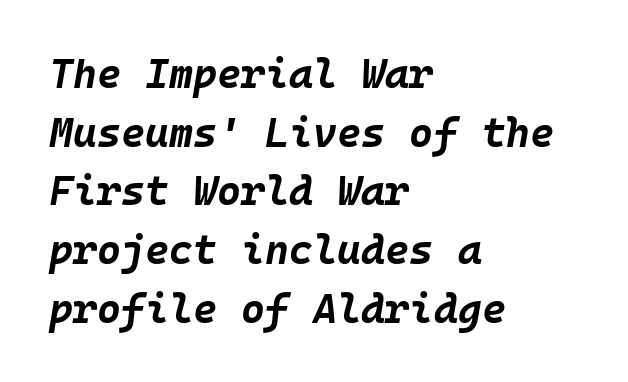
{"italic": "yes", "lean": "right", "slant_degrees": 10, "bold": "yes", "weight": "bold", "width": "normal", "stroke_contrast": "low", "x_height": "large", "monospaced": "yes", "underline": "no", "align": "left", "line_spacing": "normal", "line_spacing_ratio": 1.43, "letter_spacing": "normal", "letter_spacing_em": 0.0, "glyph_px": 41}
